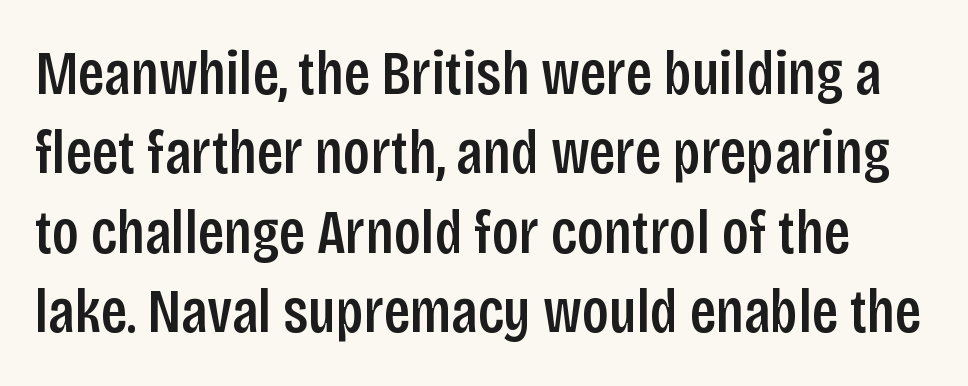
The image shows 63 px condensed sans-serif type, upright; set normal line spacing (1.26x), normal letter spacing, not underlined; low stroke contrast and a large x-height.
